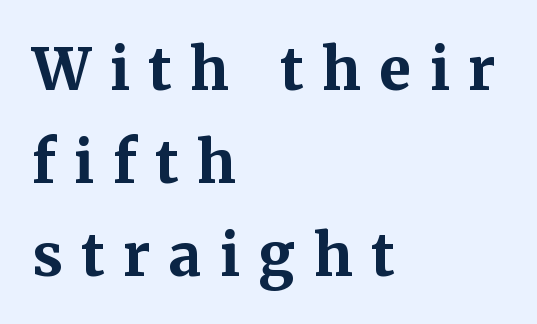
The image shows 58 px bold serif type, upright; set left-aligned, normal line spacing (1.6x), unusually wide letter spacing (+0.32 em), not underlined; medium stroke contrast and a medium x-height.
